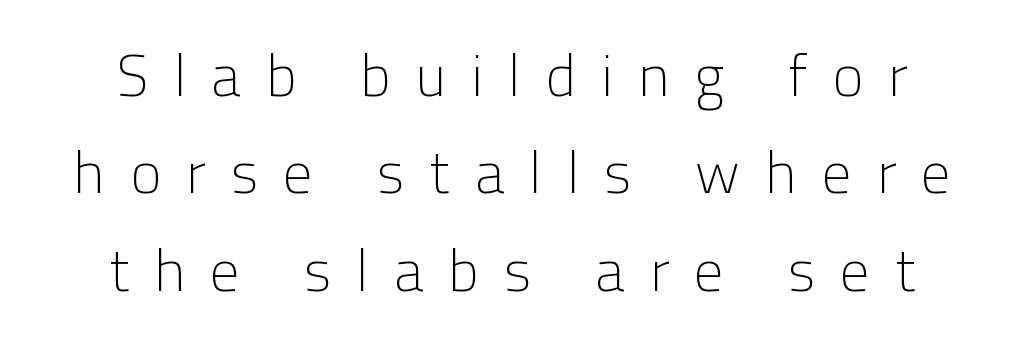
Q: Is the text bold? A: No.
Q: Is the text italic (slanted)? A: No, it is upright.
Q: Is the typeface a serif or a sans-serif typeface? A: Sans-serif.
Q: Is the text underlined? A: No.
Q: How is the paragraph aligned? A: Centered.
Q: Is the spacing between letters normal or unusually wide? A: Unusually wide.
Q: Is the spacing between lines tight, normal or loose? A: Normal.
Q: Width (condensed, normal, or wide)? A: Normal.
Q: Stroke contrast? A: Low.
Q: x-height? A: Medium.
Q: Monospaced? A: No.
